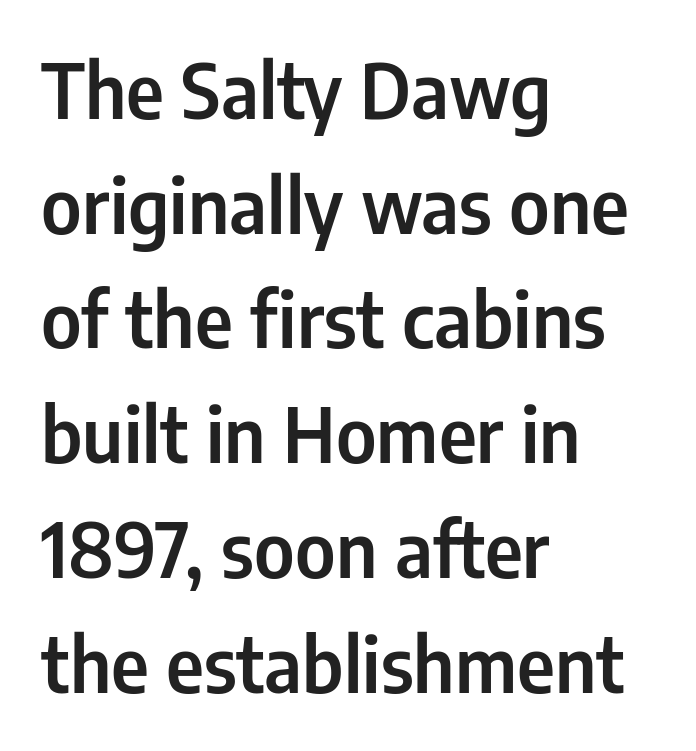
Characters remain perfectly vertical along every line. This sample has the flowing, uneven cadence of proportional lettering. The lines sit at an ordinary, default distance from one another. Left-aligned paragraph, ragged on the right. Are there feet on the stems? There aren't — it's a sans.
